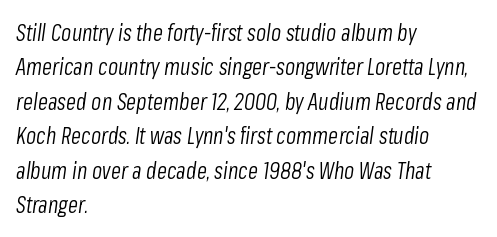
Each row of text sits above clean, open space. The glyphs look as if they've been sheared to an angle. The weight would be labelled regular, book, light, or lighter still. Here the glyphs are tracked normally, forming tight word shapes. The paragraph has a hard left edge and a soft right edge.
